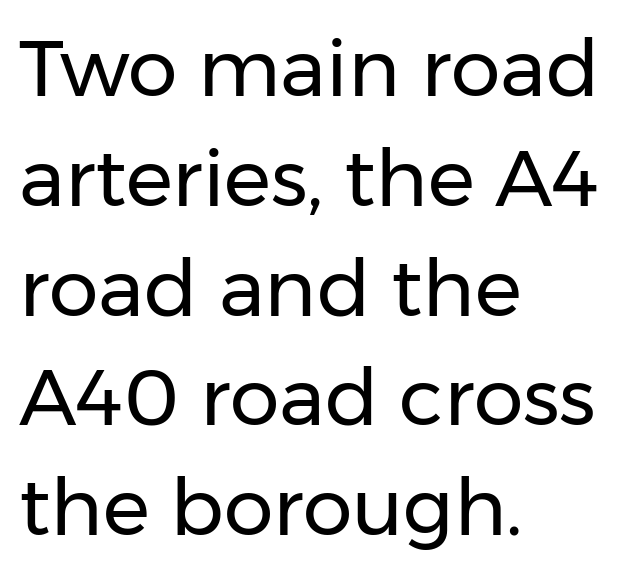
Does the copy run flush right? No — it runs flush left. Looks like regular typesetting: each glyph gets only the width it needs. Italic: no, the glyphs are upright roman. Nobody drew a line under any word here.
